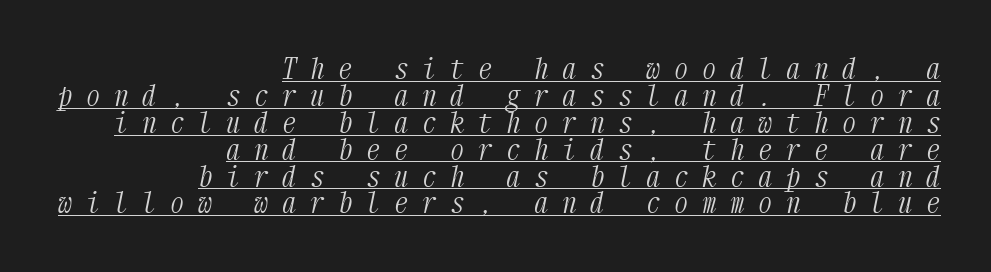
{"serif": "yes", "italic": "yes", "lean": "right", "slant_degrees": 12, "bold": "no", "weight": "light", "width": "condensed", "stroke_contrast": "medium", "x_height": "medium", "monospaced": "yes", "underline": "yes", "align": "right", "line_spacing": "tight", "line_spacing_ratio": 0.96, "letter_spacing": "wide", "letter_spacing_em": 0.5, "glyph_px": 28}
